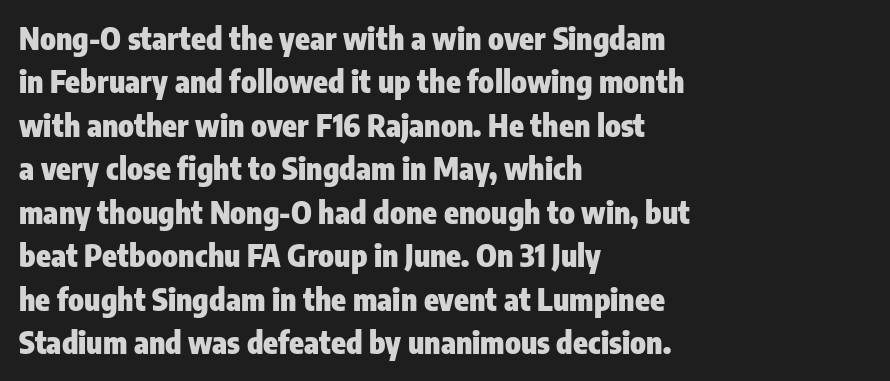
{"serif": "no", "italic": "no", "bold": "yes", "weight": "heavy", "width": "condensed", "stroke_contrast": "low", "x_height": "medium", "monospaced": "no", "underline": "no", "align": "left", "line_spacing": "normal", "line_spacing_ratio": 1.45, "letter_spacing": "normal", "letter_spacing_em": 0.0, "glyph_px": 30}
